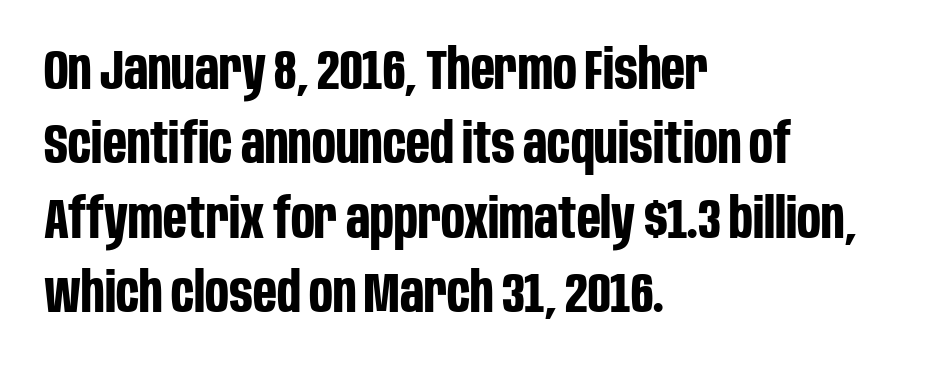
{"serif": "no", "italic": "no", "bold": "yes", "weight": "bold", "width": "condensed", "stroke_contrast": "low", "x_height": "large", "monospaced": "no", "underline": "no", "align": "left", "line_spacing": "normal", "line_spacing_ratio": 1.33, "letter_spacing": "normal", "letter_spacing_em": 0.0, "glyph_px": 56}
